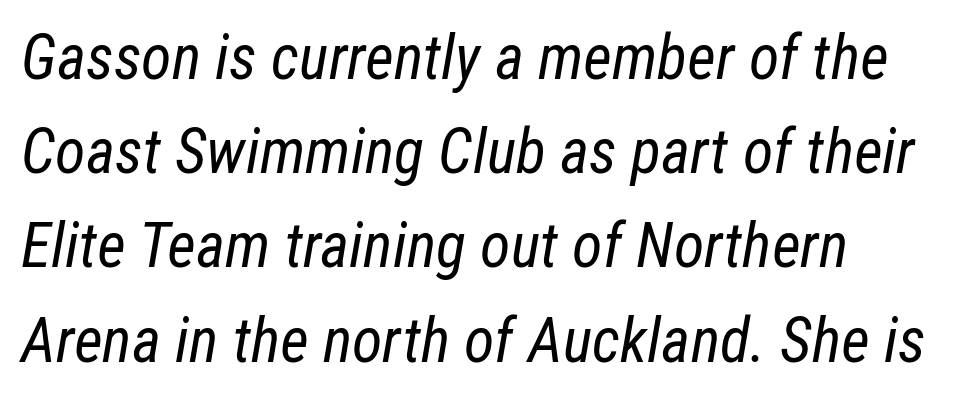
{"italic": "yes", "lean": "right", "slant_degrees": 12, "bold": "no", "weight": "regular", "width": "condensed", "stroke_contrast": "low", "x_height": "medium", "monospaced": "no", "underline": "no", "align": "left", "line_spacing": "normal", "line_spacing_ratio": 1.52, "letter_spacing": "normal", "letter_spacing_em": 0.0, "glyph_px": 62}
